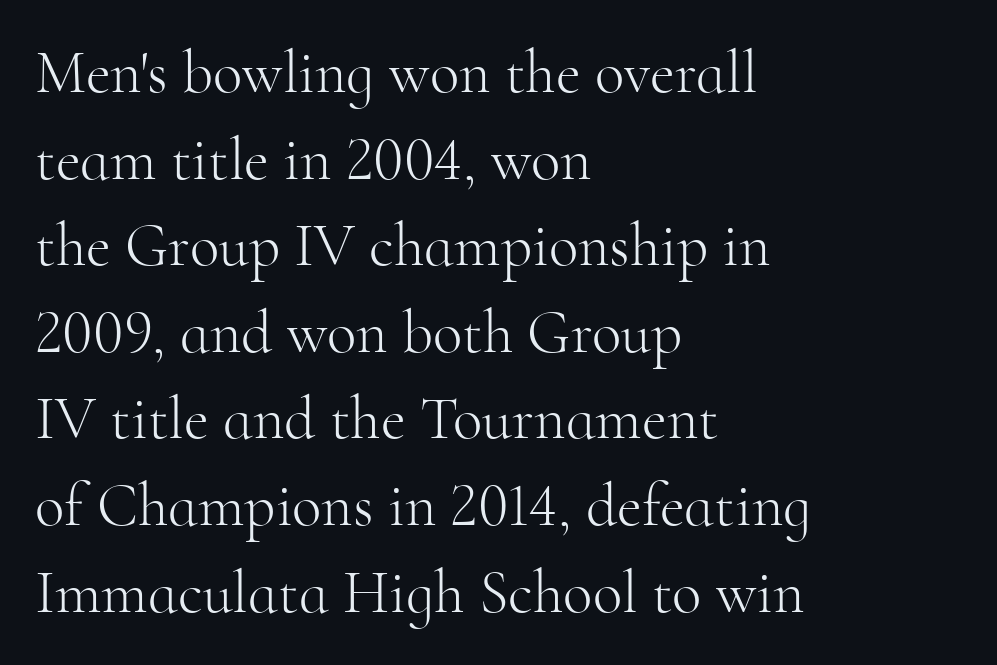
Q: Is the text bold? A: No.
Q: Is the text italic (slanted)? A: No, it is upright.
Q: Is the typeface a serif or a sans-serif typeface? A: Serif.
Q: Is the text underlined? A: No.
Q: How is the paragraph aligned? A: Left-aligned.
Q: Is the spacing between letters normal or unusually wide? A: Normal.
Q: Is the spacing between lines tight, normal or loose? A: Normal.
Q: Width (condensed, normal, or wide)? A: Normal.
Q: Stroke contrast? A: High.
Q: x-height? A: Small.
Q: Monospaced? A: No.
